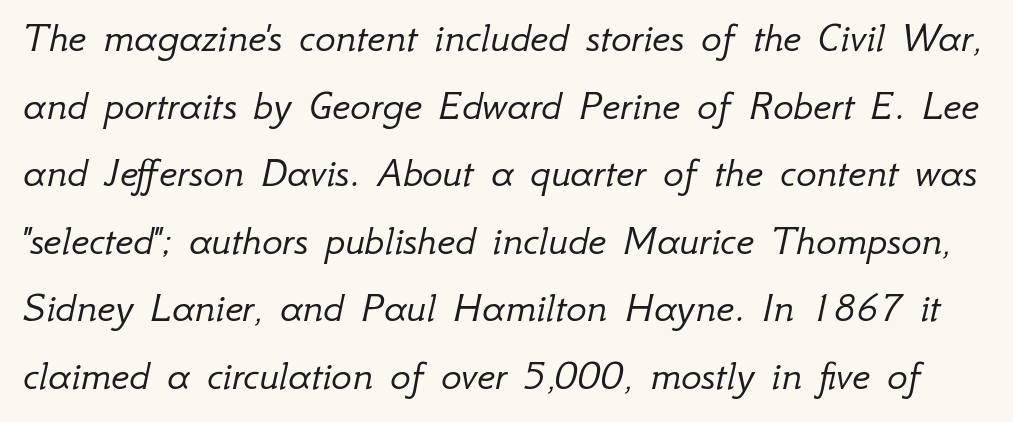
Q: Is the text bold? A: No.
Q: Is the text italic (slanted)? A: Yes, it leans right by about 12 degrees.
Q: Is the text underlined? A: No.
Q: Is the spacing between letters normal or unusually wide? A: Normal.
Q: Is the spacing between lines tight, normal or loose? A: Normal.
Q: Width (condensed, normal, or wide)? A: Normal.
Q: Stroke contrast? A: Low.
Q: x-height? A: Small.
Q: Monospaced? A: No.
